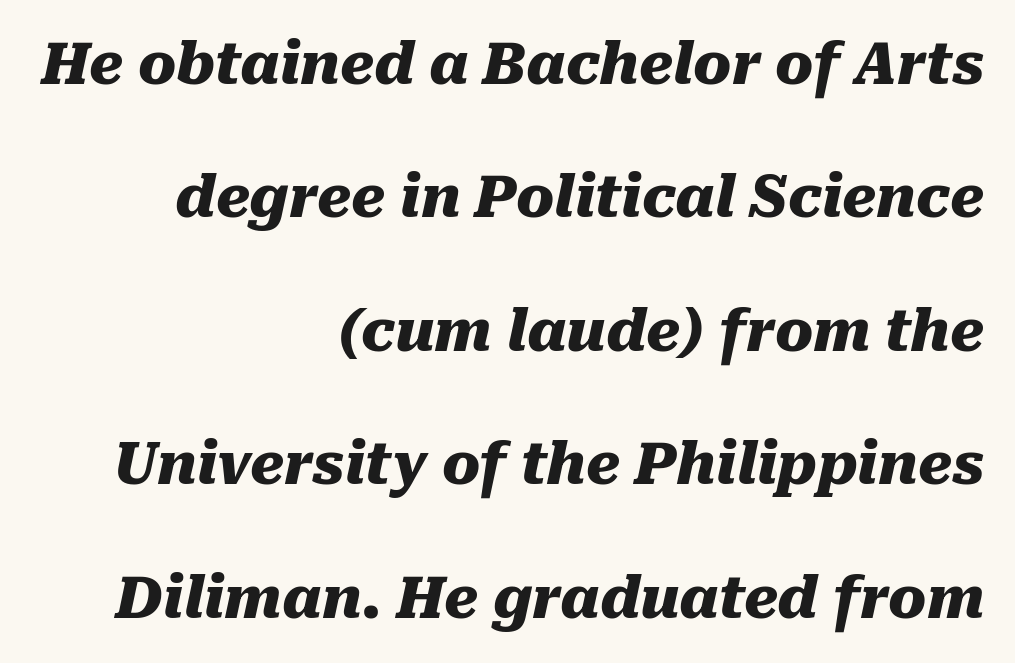
The image shows 57 px heavy type, italic (leaning right); set right-aligned, loose line spacing (2.34x), normal letter spacing, not underlined; medium stroke contrast and a medium x-height.
